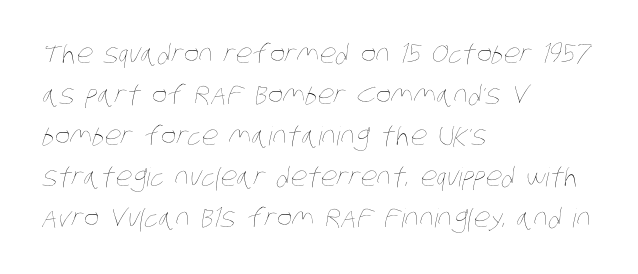
Q: Is the text bold? A: No.
Q: Is the text underlined? A: No.
Q: How is the paragraph aligned? A: Left-aligned.
Q: Is the spacing between letters normal or unusually wide? A: Normal.
Q: Is the spacing between lines tight, normal or loose? A: Normal.
